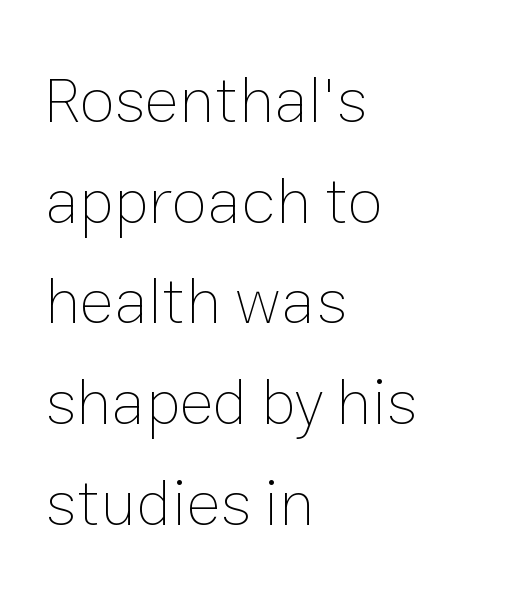
Q: Is the text bold? A: No.
Q: Is the text italic (slanted)? A: No, it is upright.
Q: Is the text underlined? A: No.
Q: How is the paragraph aligned? A: Left-aligned.
Q: Is the spacing between letters normal or unusually wide? A: Normal.
Q: Is the spacing between lines tight, normal or loose? A: Normal.
Q: Width (condensed, normal, or wide)? A: Normal.
Q: Stroke contrast? A: Low.
Q: x-height? A: Medium.
Q: Monospaced? A: No.
